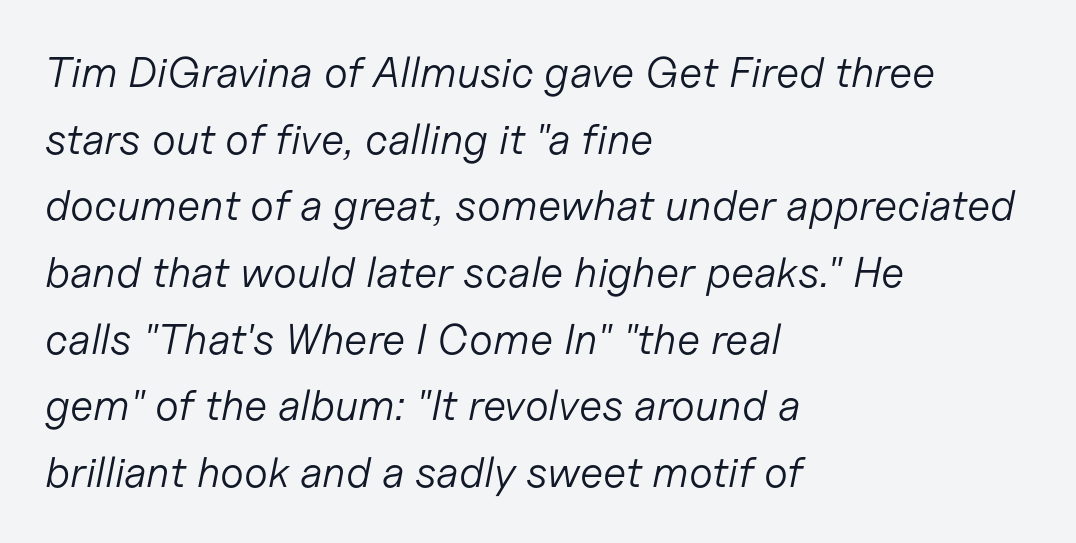
The typography opts for an oblique posture over an upright one. Here the glyphs are tracked normally, forming tight word shapes. A clean baseline with only descenders dipping below it. How would I describe the line gaps? Plain and ordinary. Heft: none added — not bold. If you drew a ruler down the left edge, every line would touch it.
